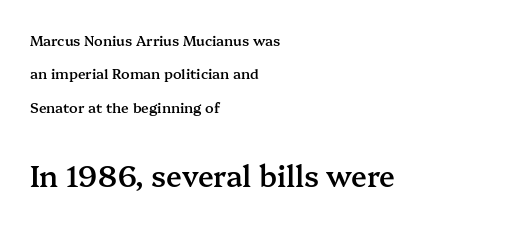
The image shows 29 px semibold serif type, upright; set left-aligned, loose line spacing (2.39x), normal letter spacing, not underlined; the second (bottom) block is 2.07x larger; medium stroke contrast and a medium x-height.
